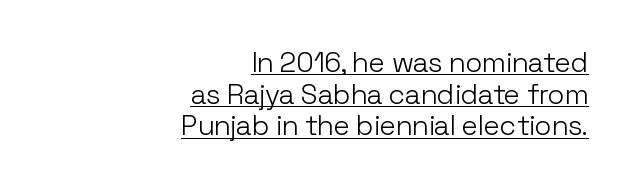
Q: Is the text bold? A: No.
Q: Is the text italic (slanted)? A: No, it is upright.
Q: Is the typeface a serif or a sans-serif typeface? A: Sans-serif.
Q: Is the text underlined? A: Yes.
Q: How is the paragraph aligned? A: Right-aligned.
Q: Is the spacing between letters normal or unusually wide? A: Normal.
Q: Is the spacing between lines tight, normal or loose? A: Tight.
Q: Width (condensed, normal, or wide)? A: Normal.
Q: Stroke contrast? A: Low.
Q: x-height? A: Medium.
Q: Monospaced? A: No.
